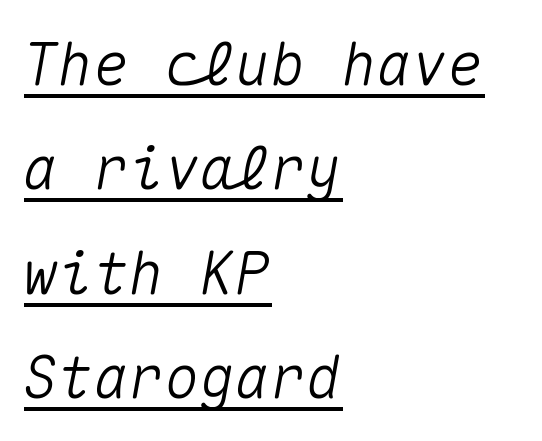
Q: Is the text italic (slanted)? A: Yes, it leans right by about 10 degrees.
Q: Is the text underlined? A: Yes.
Q: How is the paragraph aligned? A: Left-aligned.
Q: Is the spacing between letters normal or unusually wide? A: Normal.
Q: Width (condensed, normal, or wide)? A: Normal.
Q: Stroke contrast? A: Medium.
Q: x-height? A: Medium.
Q: Monospaced? A: Yes.
